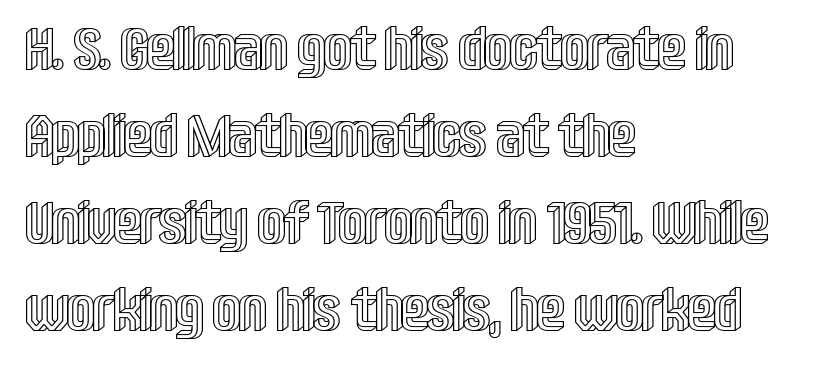
The image shows 60 px condensed type, upright; set left-aligned, normal line spacing (1.45x), normal letter spacing, not underlined; a large x-height.
